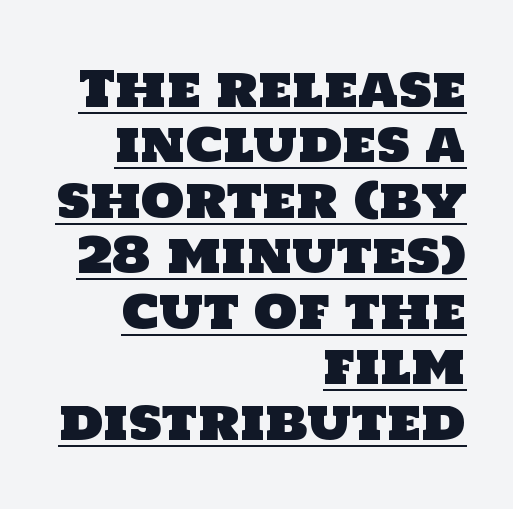
Is there an underline? Yes — a line sits under the letters. This sample uses a sans-serif face. You could not count columns in this text — the font is proportionally spaced. This sample is right-justified, so line beginnings fall wherever the words allow. Students, observe: this is what under-led, compact text looks like. Standard letterfit; no display-style spreading of the glyphs.
